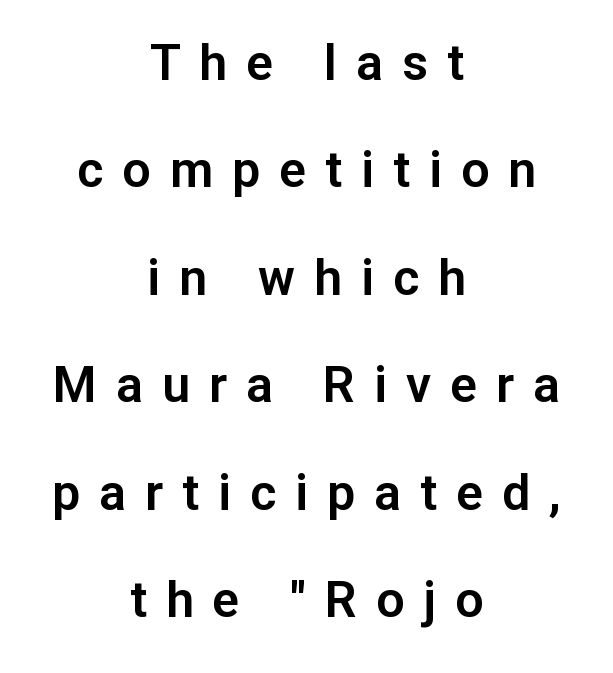
The image shows 50 px sans-serif type, upright; set centered, loose line spacing (2.15x), unusually wide letter spacing (+0.38 em), not underlined; low stroke contrast and a medium x-height.
